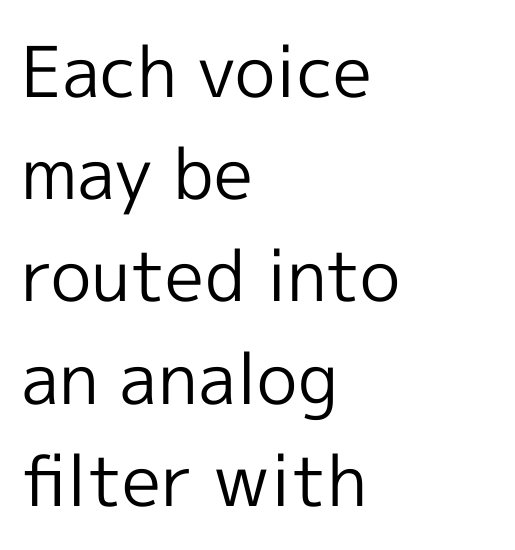
The image shows 70 px regular-weight sans-serif type, upright; set left-aligned, normal line spacing (1.46x), normal letter spacing, not underlined; a medium x-height.
